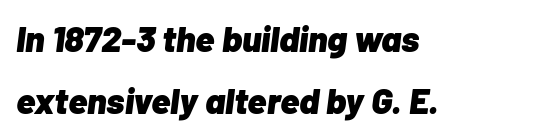
{"italic": "yes", "lean": "right", "slant_degrees": 7, "bold": "yes", "weight": "heavy", "width": "normal", "stroke_contrast": "low", "x_height": "medium", "monospaced": "no", "underline": "no", "align": "left", "line_spacing_ratio": 1.72, "letter_spacing": "normal", "letter_spacing_em": 0.0, "glyph_px": 36}
